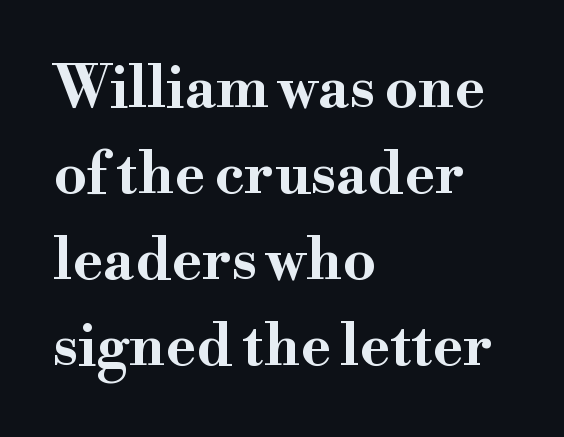
The image shows 58 px bold, wide serif type, upright; set left-aligned, normal line spacing (1.48x), normal letter spacing, not underlined; high stroke contrast and a small x-height.
